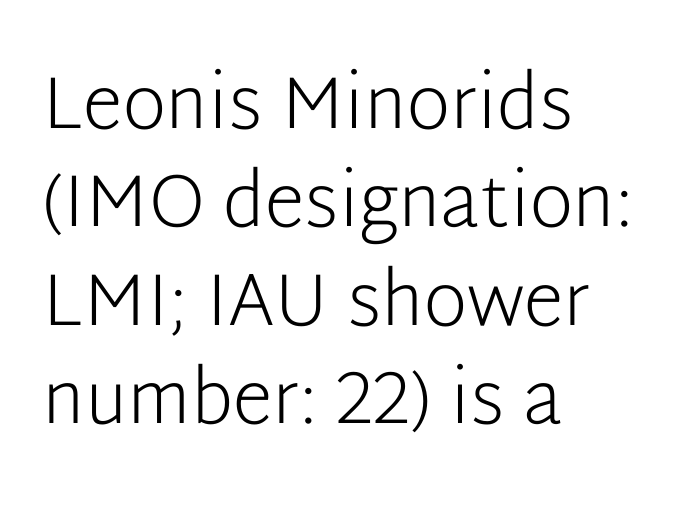
The image shows 74 px light sans-serif type, upright; set left-aligned, normal line spacing (1.33x), normal letter spacing, not underlined; low stroke contrast and a medium x-height.
